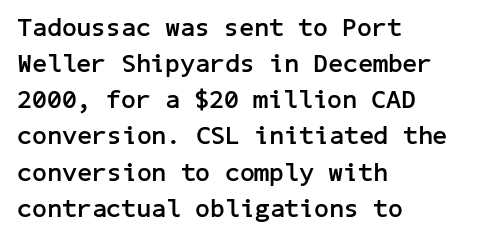
The image shows 26 px bold type, upright; set left-aligned, normal line spacing (1.39x), normal letter spacing, not underlined.
